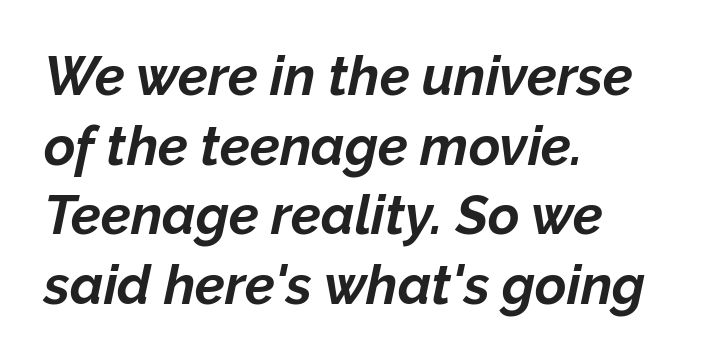
In CSS terms this would be text-align: left. A typesetter would call this proportional, since set widths differ per character. Standard letterfit; no display-style spreading of the glyphs. Emphasis by weight is at full strength: bold. A typesetter would call this leading conventional body-copy spacing.
